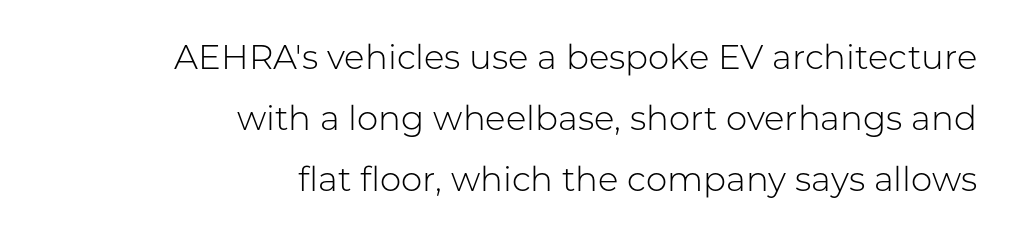
All the whitespace from short lines collects on the left. Stem width sits at or under what a default text font uses. Rule under the text: the space is simply empty. This is the regular roman posture of the typeface. How are the letters spaced? Ordinarily, with no added tracking.
